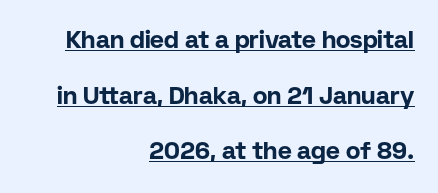
Q: Is the text bold? A: Yes.
Q: Is the text italic (slanted)? A: No, it is upright.
Q: Is the text underlined? A: Yes.
Q: How is the paragraph aligned? A: Right-aligned.
Q: Is the spacing between letters normal or unusually wide? A: Normal.
Q: Is the spacing between lines tight, normal or loose? A: Loose.
